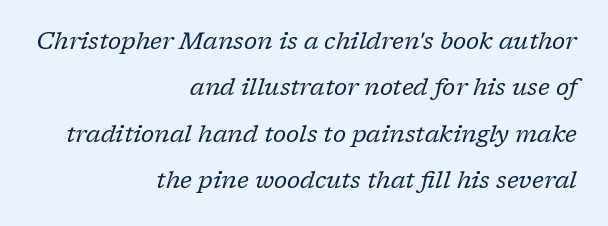
Does the lettering tilt? It does — this is italic. Interline gaps are noticeably wide in this sample. Words float on clear page, feet unadorned. These glyphs show unthickened strokes, regular width or finer.
